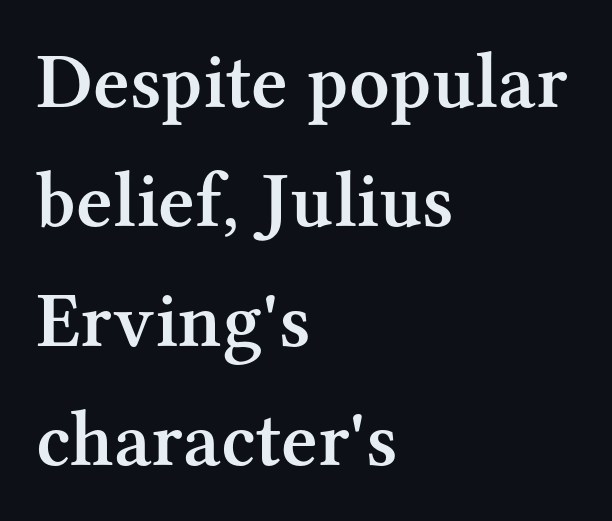
The image shows 79 px semibold serif type, upright; set left-aligned, normal line spacing (1.51x), normal letter spacing, not underlined; medium stroke contrast and a medium x-height.
